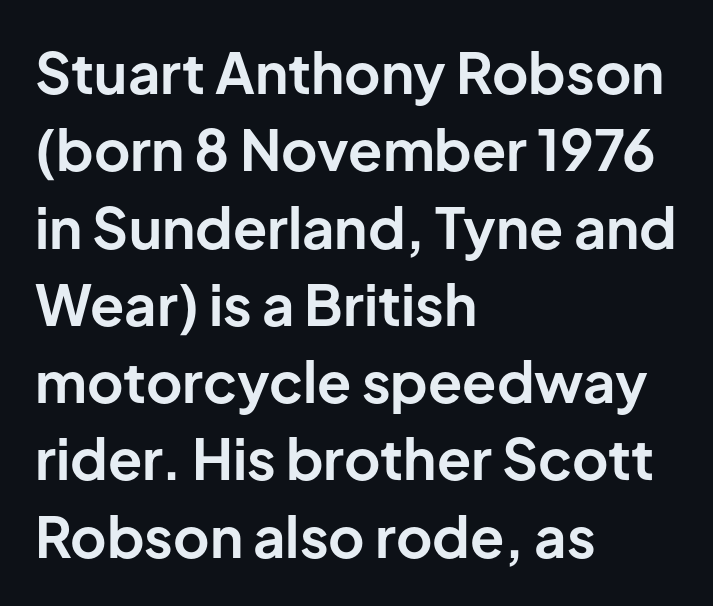
The image shows 56 px bold sans-serif type, upright; set left-aligned, normal line spacing (1.38x), normal letter spacing, not underlined; low stroke contrast and a medium x-height.
